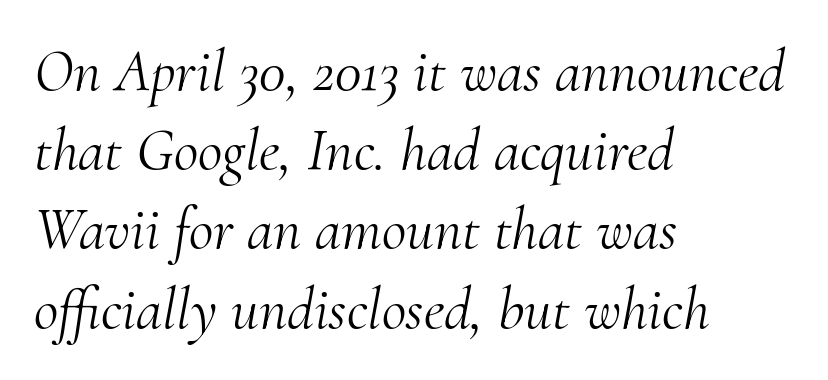
{"serif": "yes", "italic": "yes", "lean": "right", "slant_degrees": 10, "bold": "no", "weight": "light", "width": "normal", "stroke_contrast": "medium", "x_height": "small", "monospaced": "no", "underline": "no", "align": "left", "line_spacing": "normal", "line_spacing_ratio": 1.32, "letter_spacing": "normal", "letter_spacing_em": 0.0, "glyph_px": 60}
